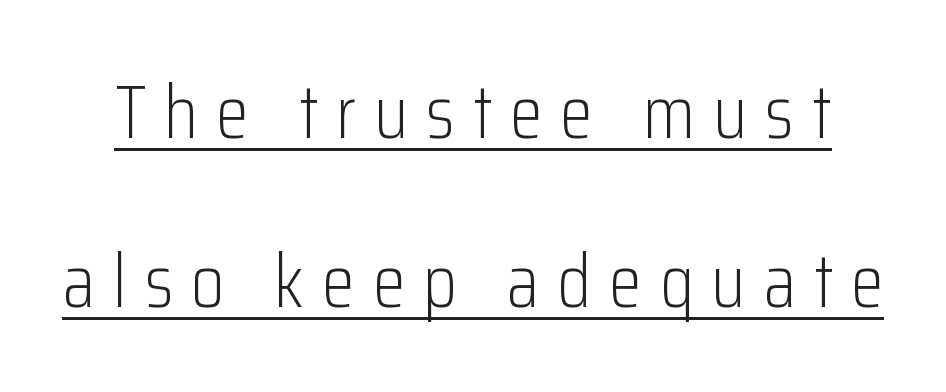
{"serif": "no", "italic": "no", "bold": "no", "weight": "light", "width": "condensed", "stroke_contrast": "low", "x_height": "medium", "monospaced": "no", "underline": "yes", "line_spacing": "loose", "line_spacing_ratio": 2.25, "letter_spacing": "wide", "letter_spacing_em": 0.24, "glyph_px": 75}
